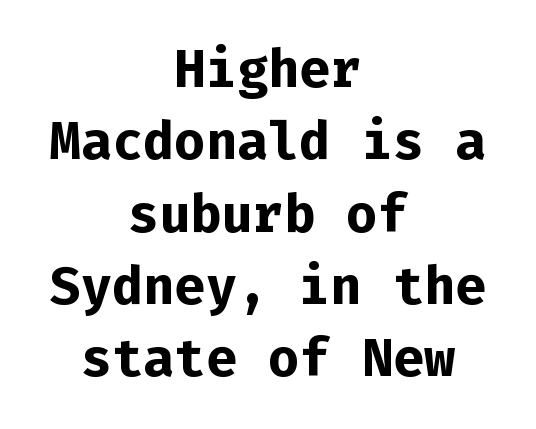
The rows are spaced the way most documents space them. Each letter, wide or thin by design, is forced into the same width here. The letterforms sit shoulder to shoulder at normal distance. Note: no serifs on the glyphs. No word sits above an underline.
